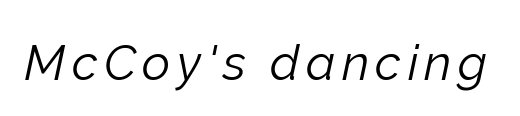
The image shows 49 px light type, italic (leaning right); set not underlined; low stroke contrast and a medium x-height.
